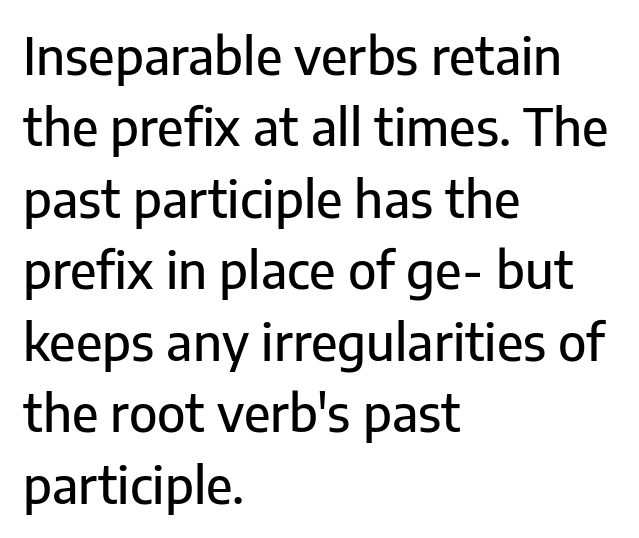
This is sans-serif lettering, the kind often seen on screens and signage. A student would call this left alignment; a typographer would say flush left, rag right. Between one letter and the next there's only the usual sliver of space. The letters advance in unequal steps, a hallmark of proportional type.
